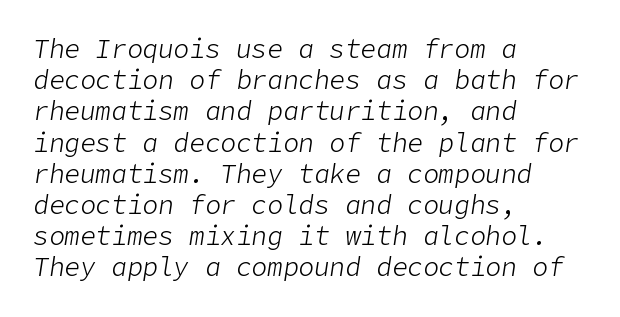
Each word holds together tightly as a unit, with standard inter-letter gaps. The string is rendered with underlining switched off. In CSS terms this would be text-align: left. The axis of the letterforms is tilted away from vertical. A light-to-regular cut is what we see here.
